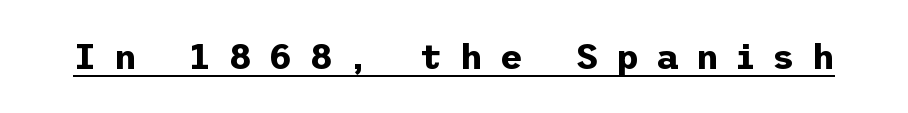
The image shows 35 px bold sans-serif type, upright; set unusually wide letter spacing (+0.5 em), underlined; low stroke contrast and a medium x-height.
